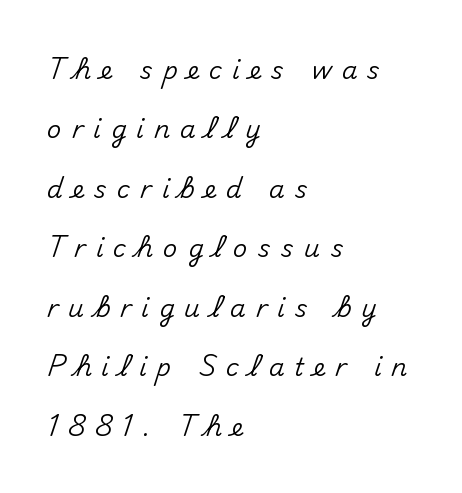
The text block is weighted toward the left margin, trailing off unevenly rightward. Any mark beneath the type? The region is blank. Observe the wide spacing: letters keep a clear distance from each other. Whoever set this chose breathing room over compactness in the vertical rhythm.
